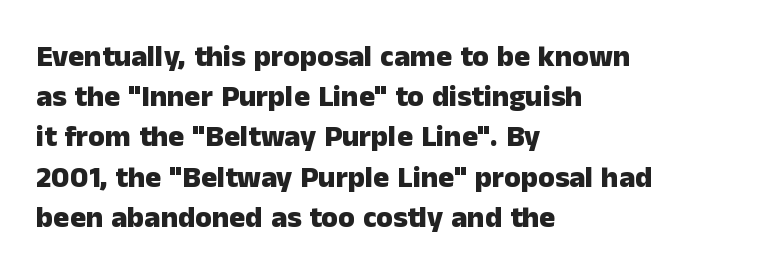
The typography opts for an upright posture over an oblique one. Its strokes are broad and dark, the hallmark of bold type. The typesetter chose a ragged-right arrangement here. Check where the strokes stop: nothing finishes them off — pure sans. This block has exactly the height ordinary leading produces.
